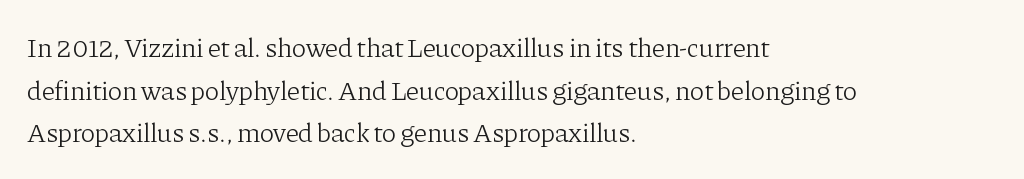
The image shows 27 px text type, upright; set left-aligned, normal line spacing (1.58x), normal letter spacing, not underlined.
